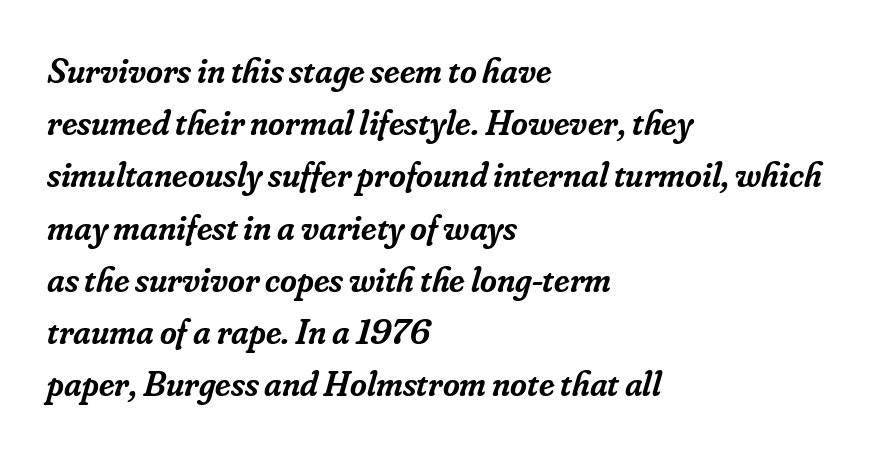
{"serif": "yes", "italic": "yes", "lean": "right", "slant_degrees": 16, "bold": "semi", "weight": "semibold", "width": "normal", "stroke_contrast": "low", "x_height": "small", "monospaced": "no", "underline": "no", "align": "left", "line_spacing": "normal", "line_spacing_ratio": 1.45, "letter_spacing": "normal", "letter_spacing_em": 0.0, "glyph_px": 36}
